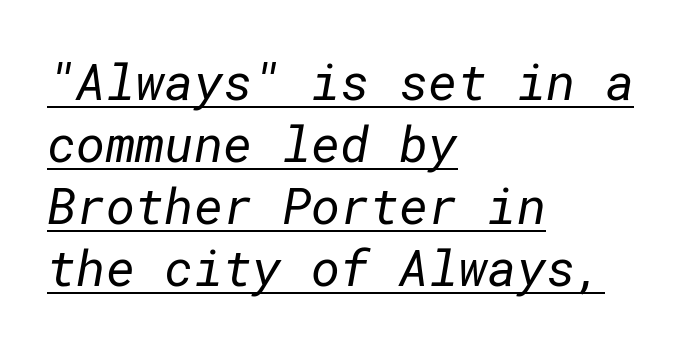
The image shows 50 px regular-weight sans-serif type; set left-aligned, line spacing 1.24x, normal letter spacing, underlined; low stroke contrast and a medium x-height.
